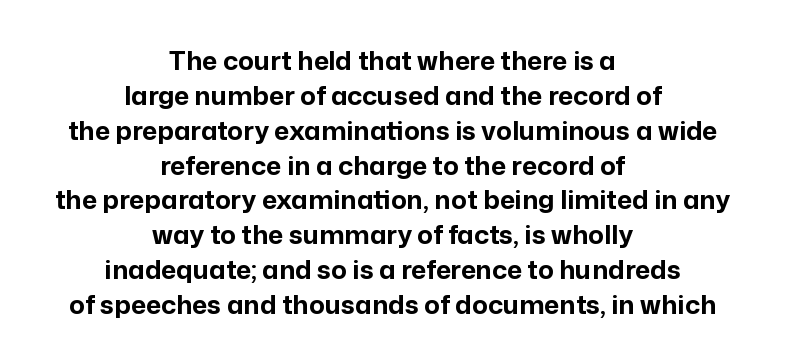
The image shows 26 px bold type, upright; set centered, normal line spacing (1.34x), normal letter spacing, not underlined.
